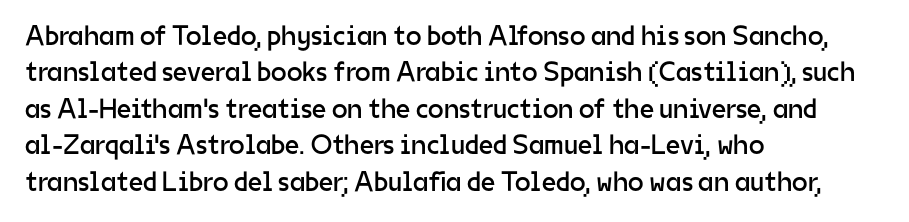
{"serif": "no", "italic": "no", "bold": "no", "weight": "regular", "width": "normal", "stroke_contrast": "low", "x_height": "medium", "monospaced": "no", "underline": "no", "align": "left", "line_spacing": "normal", "line_spacing_ratio": 1.3, "letter_spacing": "normal", "letter_spacing_em": 0.0, "glyph_px": 28}
